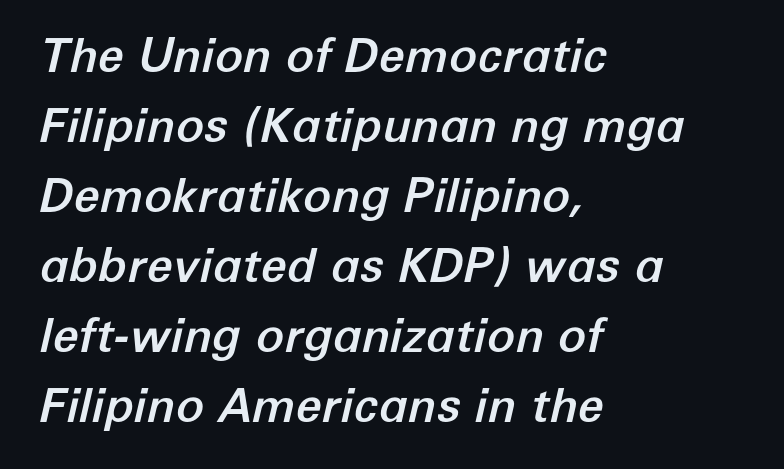
Character widths vary here, with narrow letters taking less room than wide ones. It's the slanting kind of type. Quick note: interline space is typical. Descenders are the only things crossing below the line. Standard letterfit; no display-style spreading of the glyphs.
